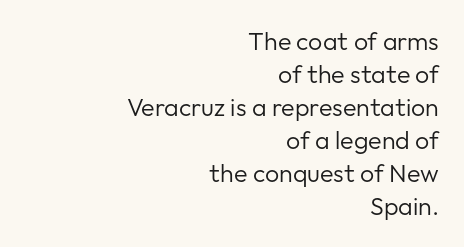
Only glyphs here, with clear space below each row. Vertical strokes here are truly vertical. The text block is weighted toward the right margin, trailing off unevenly leftward. Each new line begins a customary step beneath the previous one. The type is set solid horizontally, with unmodified tracking. The font is comparable to plain body text, perhaps lighter.
